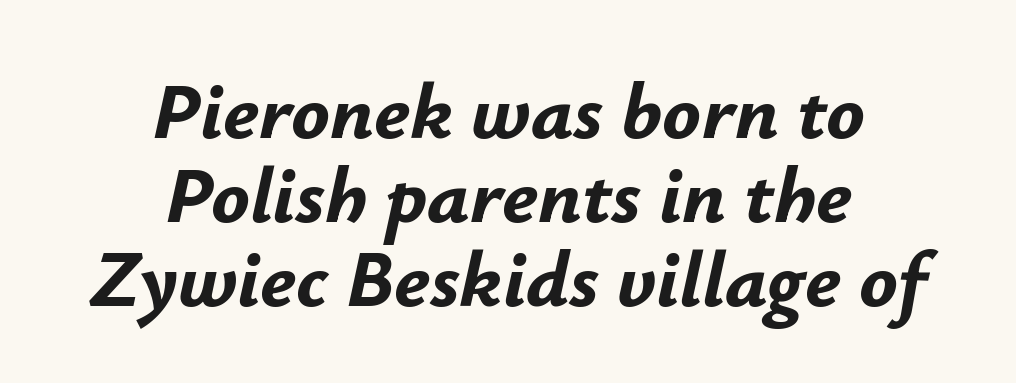
The image shows 80 px bold type, italic (leaning right); set centered, tight line spacing (1.05x), normal letter spacing, not underlined; low stroke contrast and a small x-height.
